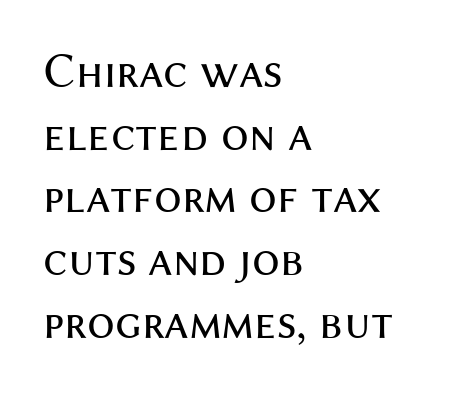
{"serif": "no", "italic": "no", "bold": "no", "weight": "regular", "width": "normal", "stroke_contrast": "medium", "x_height": "medium", "monospaced": "no", "underline": "no", "align": "left", "line_spacing": "normal", "line_spacing_ratio": 1.28, "letter_spacing": "normal", "letter_spacing_em": 0.0, "glyph_px": 49}
